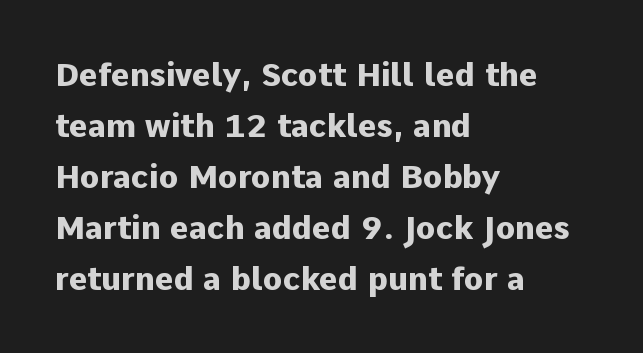
{"serif": "no", "italic": "no", "bold": "yes", "weight": "heavy", "width": "normal", "stroke_contrast": "low", "x_height": "medium", "monospaced": "no", "underline": "no", "align": "left", "line_spacing": "normal", "line_spacing_ratio": 1.59, "letter_spacing": "normal", "letter_spacing_em": 0.0, "glyph_px": 32}
